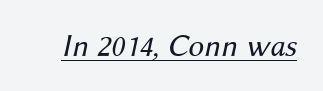
Q: Is the text bold? A: No.
Q: Is the text italic (slanted)? A: Yes, it leans right by about 12 degrees.
Q: Is the text underlined? A: Yes.
Q: Is the spacing between letters normal or unusually wide? A: Normal.
Q: Width (condensed, normal, or wide)? A: Normal.
Q: Stroke contrast? A: Medium.
Q: x-height? A: Medium.
Q: Monospaced? A: No.
